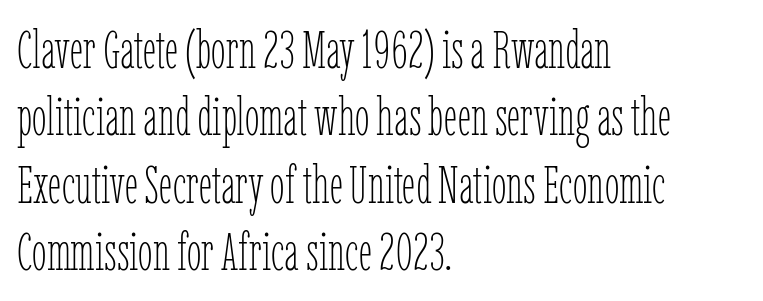
Ink coverage per letter is moderate at most. How would I describe the line gaps? Plain and ordinary. Proportional: the letters do not fall into vertical columns. Decoration check: the copy has no underline. The text block is weighted toward the left margin, trailing off unevenly rightward. Upright lettering throughout.
